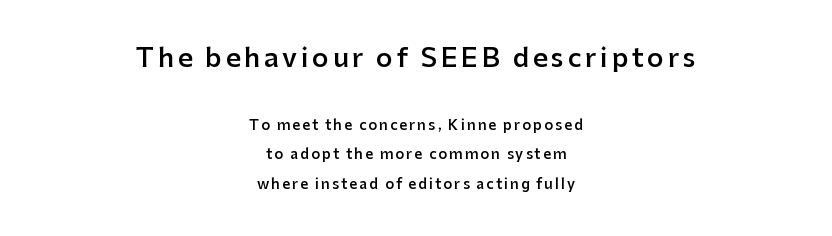
Centered paragraph, ragged on both sides. Glance below the letters and you will spot only blank space. Italic? Not at all — the glyphs are vertical. Summary of vertical rhythm: relaxed, with wide interline spacing. The glyphs have the mass of a demibold cut, below bold.
